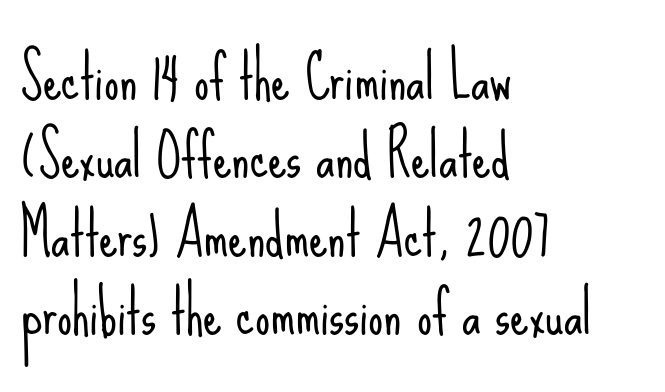
The text was rendered using a sans face with plain stroke endings. Tracking value appears to be zero — textbook default spacing. Do the characters align in a grid? No, the font is proportional. Compared with a centered layout, this one pins lines to the left instead.
